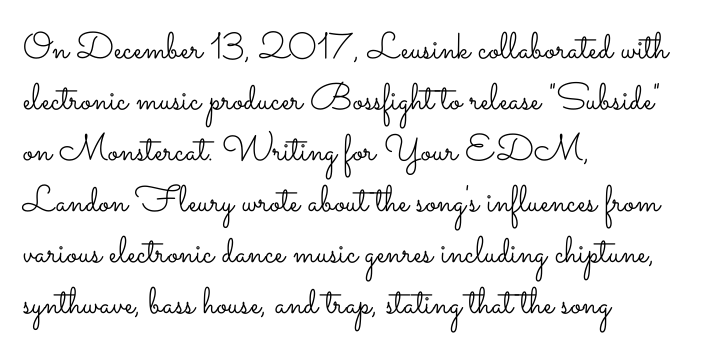
The image shows 37 px light, wide type; set left-aligned, normal line spacing (1.38x), normal letter spacing, not underlined; low stroke contrast and a small x-height.
